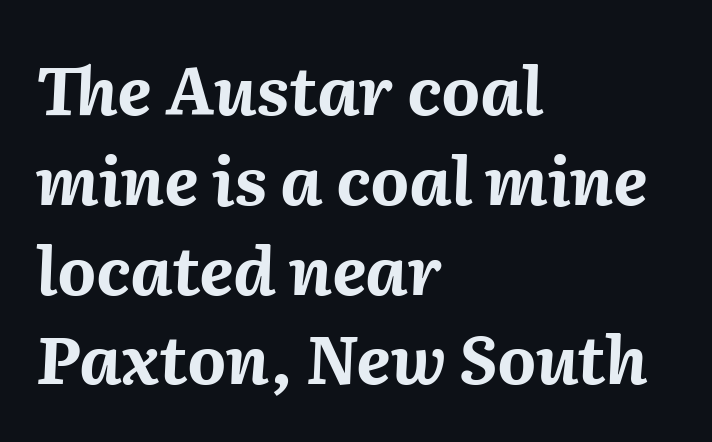
{"italic": "yes", "lean": "right", "slant_degrees": 2, "bold": "yes", "weight": "bold", "width": "normal", "stroke_contrast": "medium", "x_height": "medium", "monospaced": "no", "underline": "no", "align": "left", "line_spacing": "normal", "line_spacing_ratio": 1.34, "letter_spacing": "normal", "letter_spacing_em": 0.0, "glyph_px": 67}
